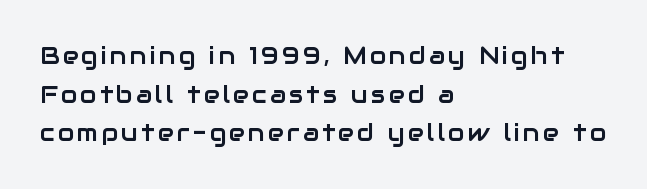
The image shows 24 px text type, upright; set left-aligned, normal line spacing (1.61x), not underlined.
